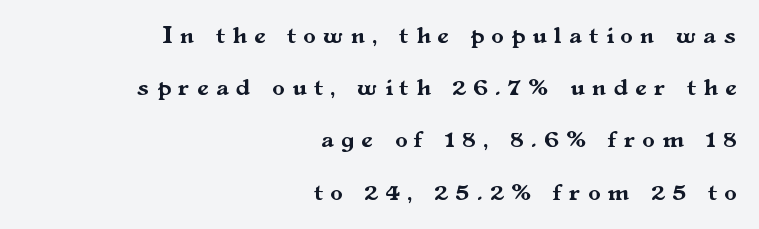
Q: Is the text italic (slanted)? A: No, it is upright.
Q: Is the text underlined? A: No.
Q: How is the paragraph aligned? A: Right-aligned.
Q: Is the spacing between letters normal or unusually wide? A: Unusually wide.
Q: Is the spacing between lines tight, normal or loose? A: Loose.
